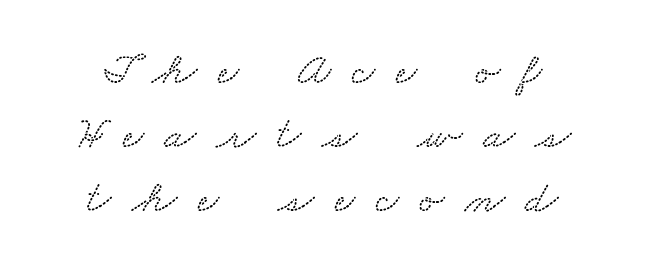
The image shows 46 px wide serif type; set normal line spacing (1.39x), unusually wide letter spacing (+0.45 em), not underlined; medium stroke contrast and a small x-height.
